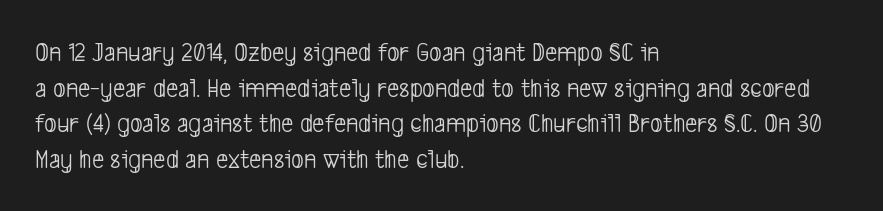
The image shows 27 px text type; set left-aligned, normal line spacing (1.32x), normal letter spacing, not underlined.
